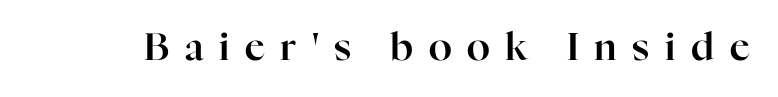
Q: Is the text italic (slanted)? A: No, it is upright.
Q: Is the typeface a serif or a sans-serif typeface? A: Serif.
Q: Is the text underlined? A: No.
Q: Is the spacing between letters normal or unusually wide? A: Unusually wide.
Q: Width (condensed, normal, or wide)? A: Normal.
Q: Stroke contrast? A: High.
Q: x-height? A: Medium.
Q: Monospaced? A: No.
